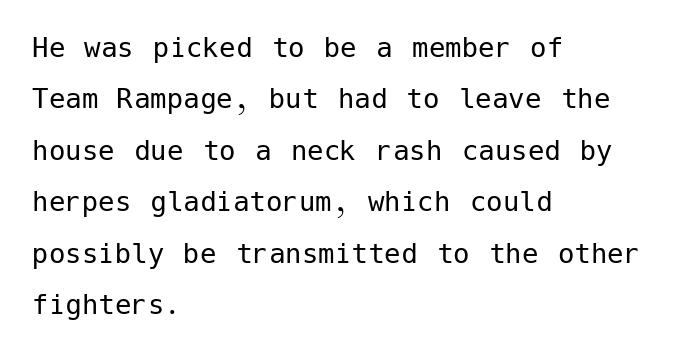
Q: Is the text bold? A: No.
Q: Is the text italic (slanted)? A: No, it is upright.
Q: Is the typeface a serif or a sans-serif typeface? A: Sans-serif.
Q: Is the text underlined? A: No.
Q: How is the paragraph aligned? A: Left-aligned.
Q: Is the spacing between letters normal or unusually wide? A: Normal.
Q: Is the spacing between lines tight, normal or loose? A: Normal.
Q: Width (condensed, normal, or wide)? A: Normal.
Q: Stroke contrast? A: Low.
Q: x-height? A: Medium.
